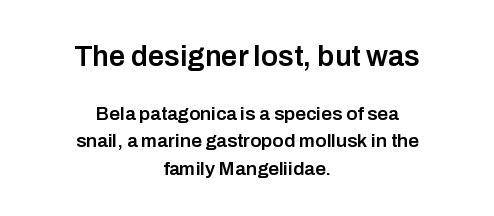
{"serif": "no", "italic": "no", "bold": "semi", "weight": "semibold", "width": "normal", "stroke_contrast": "low", "x_height": "medium", "monospaced": "no", "underline": "no", "align": "center", "line_spacing": "normal", "line_spacing_ratio": 1.44, "letter_spacing": "normal", "letter_spacing_em": 0.0, "larger_block": "first", "size_ratio": 1.53, "glyph_px": 29}
